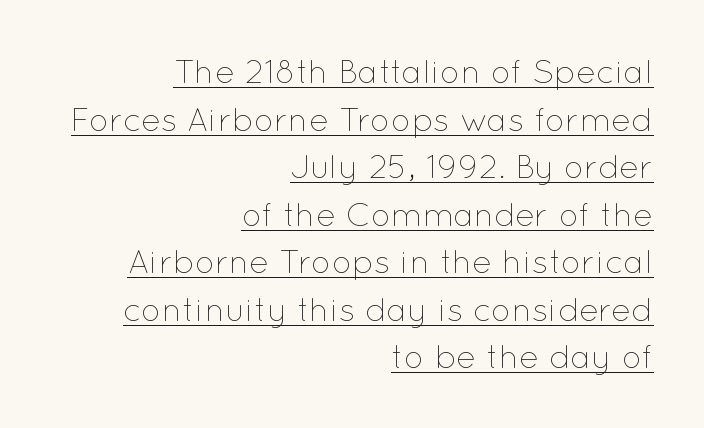
Q: Is the text bold? A: No.
Q: Is the text italic (slanted)? A: No, it is upright.
Q: Is the text underlined? A: Yes.
Q: How is the paragraph aligned? A: Right-aligned.
Q: Is the spacing between letters normal or unusually wide? A: Normal.
Q: Is the spacing between lines tight, normal or loose? A: Normal.
Q: Width (condensed, normal, or wide)? A: Normal.
Q: Stroke contrast? A: Low.
Q: x-height? A: Medium.
Q: Monospaced? A: No.
